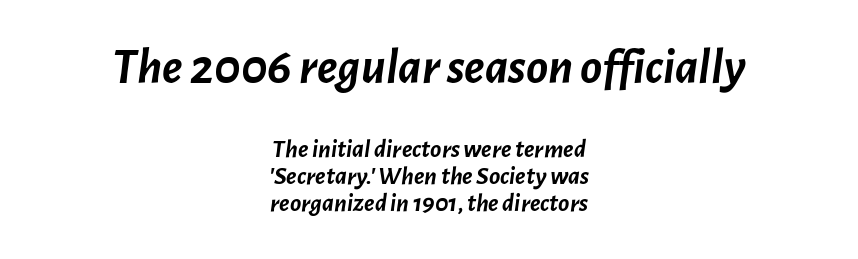
Q: Is the text bold? A: Yes.
Q: Is the text italic (slanted)? A: Yes, it leans right by about 7 degrees.
Q: Is the text underlined? A: No.
Q: How is the paragraph aligned? A: Centered.
Q: Is the spacing between letters normal or unusually wide? A: Normal.
Q: Is the spacing between lines tight, normal or loose? A: Tight.
Q: Which block of text is set in a larger size, the first (top) or the second (bottom)? A: The first (top) one.
Q: Width (condensed, normal, or wide)? A: Normal.
Q: Stroke contrast? A: Low.
Q: x-height? A: Medium.
Q: Monospaced? A: No.
